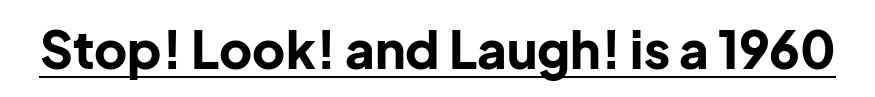
{"serif": "no", "italic": "no", "bold": "yes", "weight": "bold", "width": "normal", "stroke_contrast": "low", "x_height": "medium", "monospaced": "no", "underline": "yes", "letter_spacing": "normal", "letter_spacing_em": 0.0, "glyph_px": 51}
